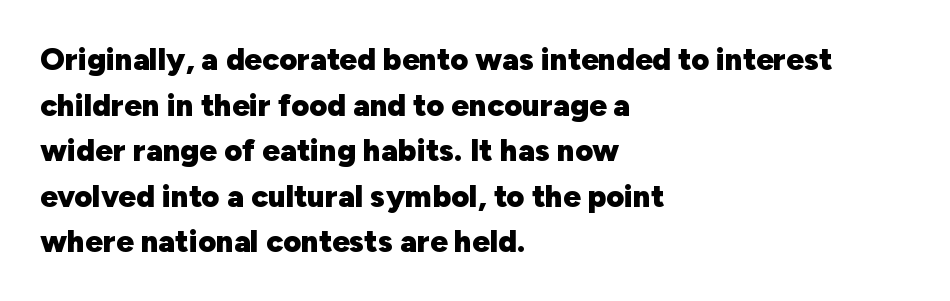
{"serif": "no", "italic": "no", "bold": "yes", "weight": "heavy", "width": "normal", "stroke_contrast": "low", "x_height": "medium", "monospaced": "no", "underline": "no", "align": "left", "line_spacing": "normal", "line_spacing_ratio": 1.47, "letter_spacing": "normal", "letter_spacing_em": 0.0, "glyph_px": 31}
